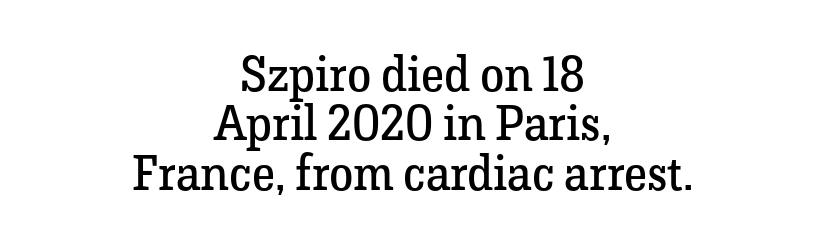
Q: Is the text bold? A: No.
Q: Is the text italic (slanted)? A: No, it is upright.
Q: Is the typeface a serif or a sans-serif typeface? A: Serif.
Q: Is the text underlined? A: No.
Q: How is the paragraph aligned? A: Centered.
Q: Is the spacing between letters normal or unusually wide? A: Normal.
Q: Is the spacing between lines tight, normal or loose? A: Tight.
Q: Width (condensed, normal, or wide)? A: Normal.
Q: Stroke contrast? A: Low.
Q: x-height? A: Medium.
Q: Monospaced? A: No.
